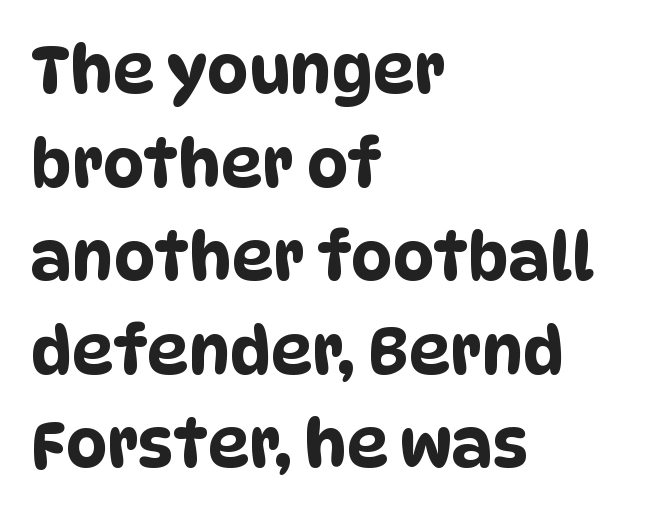
Q: Is the typeface a serif or a sans-serif typeface? A: Sans-serif.
Q: Is the text underlined? A: No.
Q: How is the paragraph aligned? A: Left-aligned.
Q: Is the spacing between letters normal or unusually wide? A: Normal.
Q: Is the spacing between lines tight, normal or loose? A: Normal.
Q: Width (condensed, normal, or wide)? A: Condensed.
Q: Stroke contrast? A: Low.
Q: x-height? A: Large.
Q: Monospaced? A: No.
